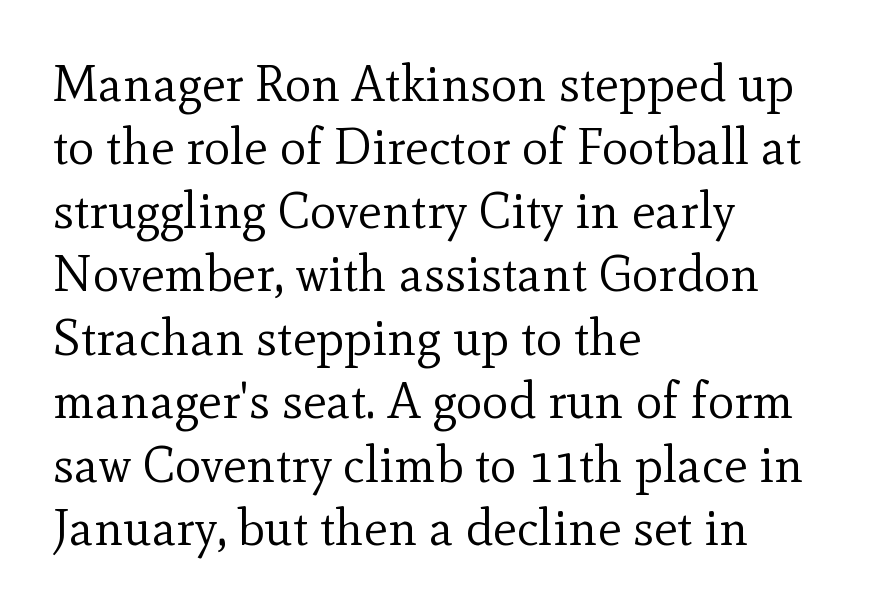
Q: Is the text bold? A: No.
Q: Is the text italic (slanted)? A: No, it is upright.
Q: Is the typeface a serif or a sans-serif typeface? A: Serif.
Q: Is the text underlined? A: No.
Q: How is the paragraph aligned? A: Left-aligned.
Q: Is the spacing between letters normal or unusually wide? A: Normal.
Q: Is the spacing between lines tight, normal or loose? A: Normal.
Q: Width (condensed, normal, or wide)? A: Normal.
Q: x-height? A: Small.
Q: Monospaced? A: No.
